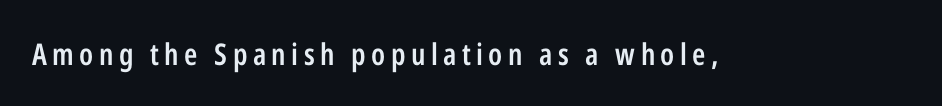
{"serif": "no", "italic": "no", "bold": "semi", "weight": "semibold", "width": "condensed", "stroke_contrast": "low", "x_height": "medium", "monospaced": "no", "underline": "no", "glyph_px": 30}
